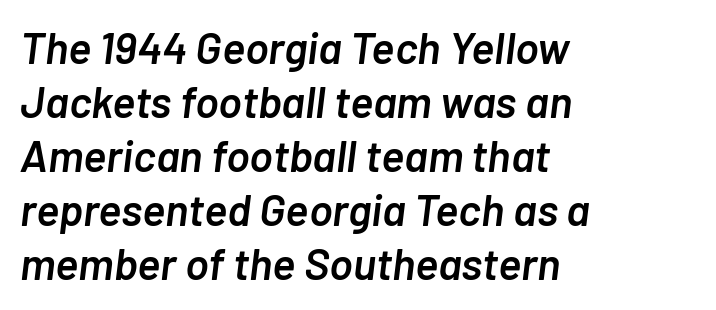
The image shows 44 px semibold type, italic (leaning right); set left-aligned, line spacing 1.23x, normal letter spacing, not underlined; low stroke contrast and a medium x-height.
